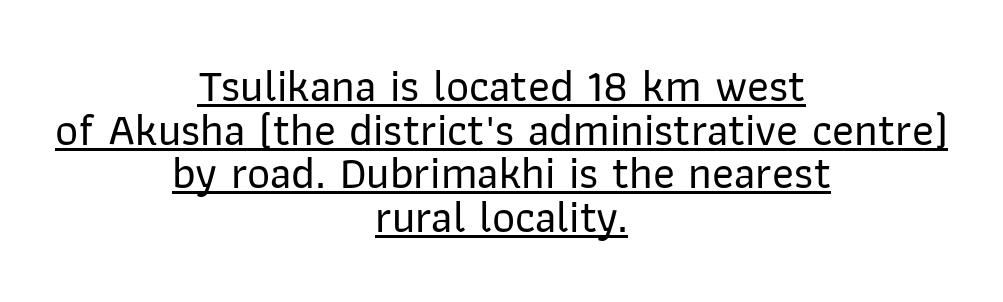
Q: Is the text italic (slanted)? A: No, it is upright.
Q: Is the typeface a serif or a sans-serif typeface? A: Sans-serif.
Q: Is the text underlined? A: Yes.
Q: How is the paragraph aligned? A: Centered.
Q: Is the spacing between letters normal or unusually wide? A: Normal.
Q: Is the spacing between lines tight, normal or loose? A: Tight.
Q: Width (condensed, normal, or wide)? A: Normal.
Q: Stroke contrast? A: Low.
Q: x-height? A: Medium.
Q: Monospaced? A: No.
